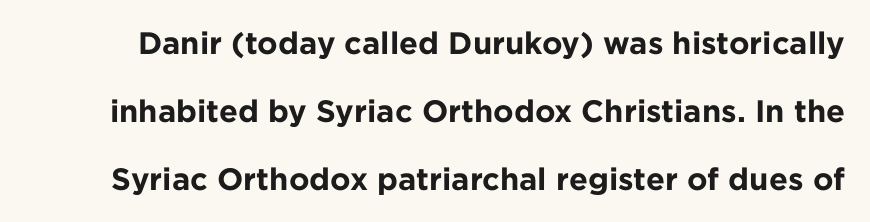
{"serif": "no", "italic": "no", "bold": "yes", "weight": "bold", "width": "normal", "stroke_contrast": "low", "x_height": "medium", "monospaced": "no", "underline": "no", "line_spacing": "loose", "line_spacing_ratio": 2.19, "letter_spacing": "normal", "letter_spacing_em": 0.0, "glyph_px": 31}
